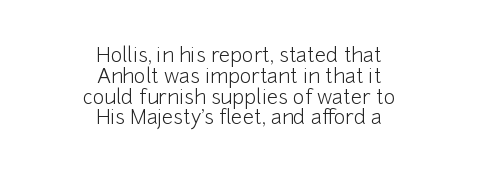
Q: Is the text bold? A: No.
Q: Is the text italic (slanted)? A: No, it is upright.
Q: Is the text underlined? A: No.
Q: How is the paragraph aligned? A: Centered.
Q: Is the spacing between letters normal or unusually wide? A: Normal.
Q: Is the spacing between lines tight, normal or loose? A: Tight.
